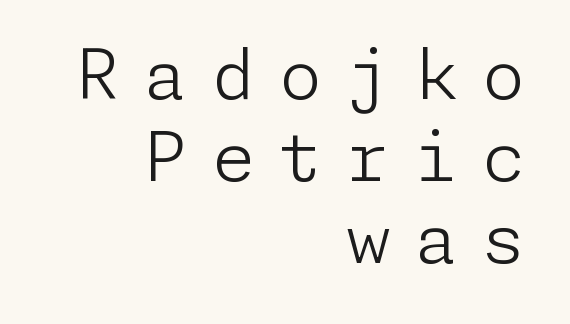
The image shows 69 px light sans-serif type, upright; set right-aligned, line spacing 1.19x, unusually wide letter spacing (+0.36 em), not underlined; low stroke contrast and a medium x-height.
